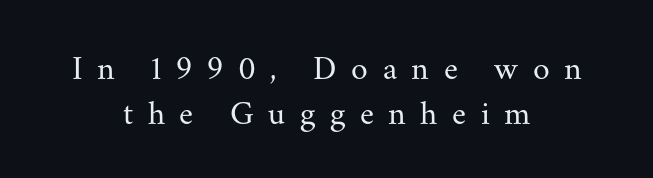
Q: Is the text bold? A: No.
Q: Is the text italic (slanted)? A: No, it is upright.
Q: Is the typeface a serif or a sans-serif typeface? A: Serif.
Q: Is the text underlined? A: No.
Q: How is the paragraph aligned? A: Centered.
Q: Is the spacing between letters normal or unusually wide? A: Unusually wide.
Q: Is the spacing between lines tight, normal or loose? A: Normal.
Q: Width (condensed, normal, or wide)? A: Normal.
Q: Stroke contrast? A: Medium.
Q: x-height? A: Small.
Q: Monospaced? A: No.
